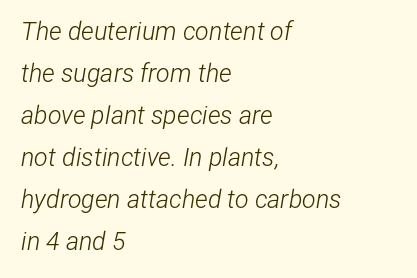
{"italic": "yes", "lean": "right", "slant_degrees": 12, "bold": "no", "underline": "no", "align": "left", "line_spacing": "normal", "line_spacing_ratio": 1.68, "letter_spacing": "normal", "letter_spacing_em": 0.0, "glyph_px": 25}
